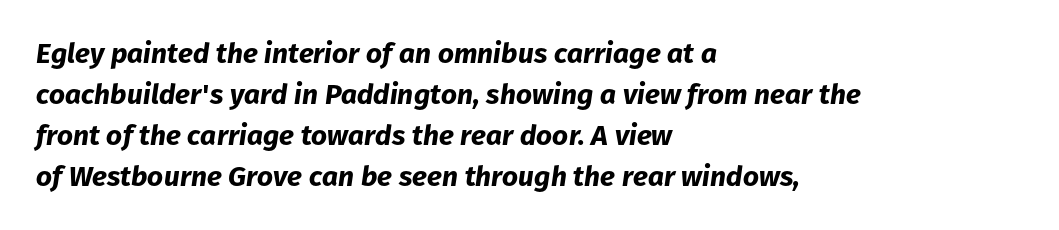
The image shows 28 px bold type, italic (leaning right); set left-aligned, normal line spacing (1.46x), normal letter spacing, not underlined; low stroke contrast and a medium x-height.
